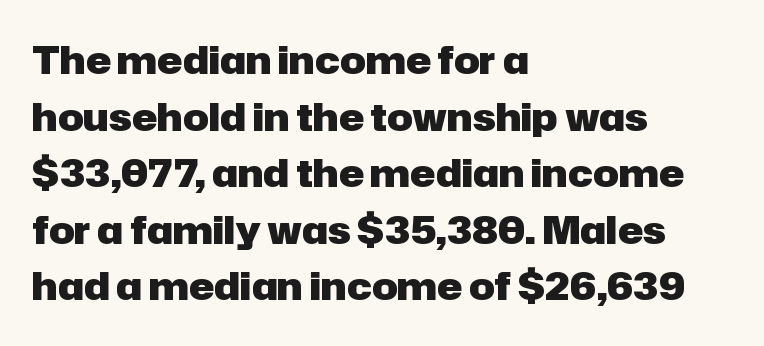
{"serif": "no", "italic": "no", "bold": "yes", "weight": "heavy", "width": "normal", "stroke_contrast": "low", "x_height": "medium", "monospaced": "no", "underline": "no", "align": "left", "line_spacing": "normal", "line_spacing_ratio": 1.49, "letter_spacing": "normal", "letter_spacing_em": 0.0, "glyph_px": 38}
